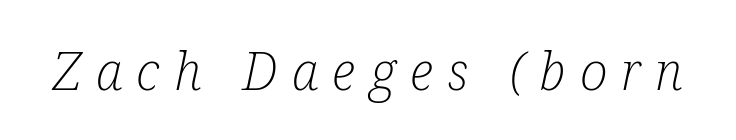
This rendering employs a face with finishing strokes, i.e., a serif. Is this a fixed-width face? No — the glyphs have proportional, varying widths. Glance below the letters and you will spot only blank space. Here the glyphs are tracked loosely, breaking word shapes into spaced letters.
